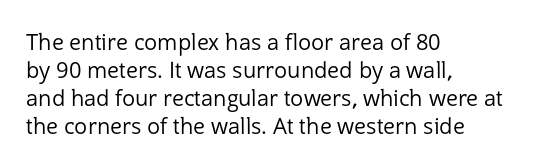
The image shows 22 px text type, upright; set left-aligned, normal line spacing (1.28x), normal letter spacing, not underlined.
